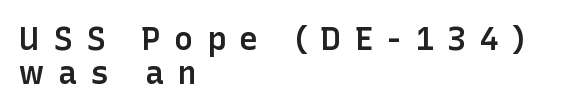
The image shows 32 px semibold sans-serif type, upright; set left-aligned, tight line spacing (1.06x), unusually wide letter spacing (+0.42 em), not underlined; low stroke contrast and a medium x-height.
